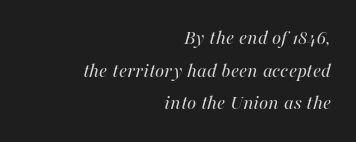
The image shows 21 px text type, italic (leaning right); set right-aligned, normal line spacing (1.55x), normal letter spacing, not underlined.
